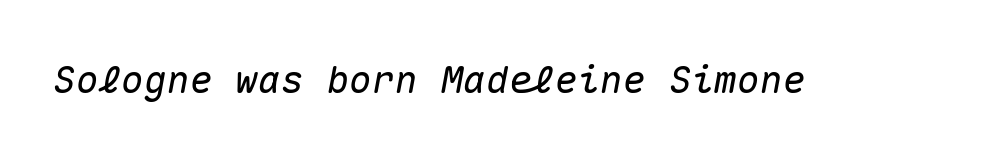
Q: Is the text italic (slanted)? A: Yes, it leans right by about 10 degrees.
Q: Is the text underlined? A: No.
Q: Is the spacing between letters normal or unusually wide? A: Normal.
Q: Width (condensed, normal, or wide)? A: Normal.
Q: Stroke contrast? A: Medium.
Q: x-height? A: Medium.
Q: Monospaced? A: Yes.
